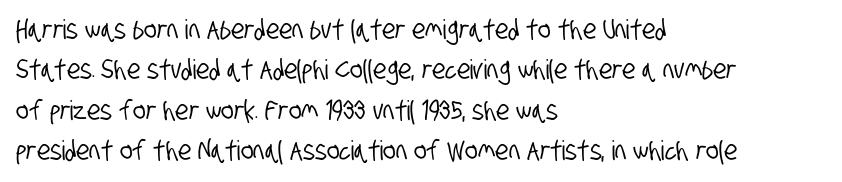
{"underline": "no", "align": "left", "line_spacing": "normal", "line_spacing_ratio": 1.5, "letter_spacing": "normal", "letter_spacing_em": 0.0, "glyph_px": 27}
